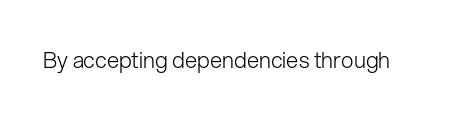
The space directly below the letters is spotless. Quick note: not italic, upright. The line texture is even and compact thanks to regular tracking. These glyphs show unthickened strokes, regular width or finer.
